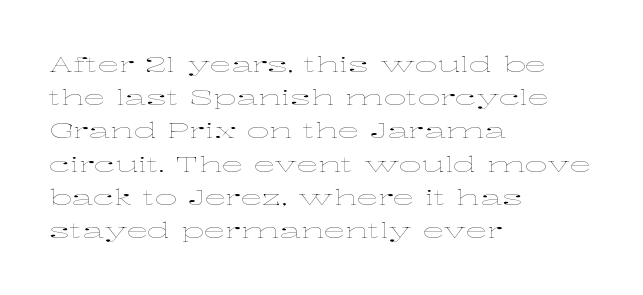
{"italic": "no", "bold": "no", "underline": "no", "align": "left", "line_spacing": "normal", "line_spacing_ratio": 1.51, "letter_spacing": "normal", "letter_spacing_em": 0.0, "glyph_px": 22}
